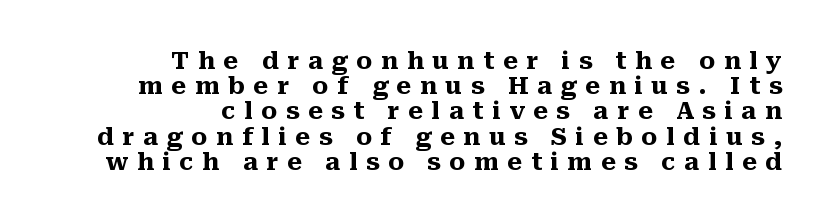
The face used here has the dense, thick strokes of a bold. The letters stand upright; this is a roman face. The lines are quadded right. The string is rendered with underlining switched off. Someone cranked the tracking dial way up on this one. The vertical gap from one line to the next is small.
